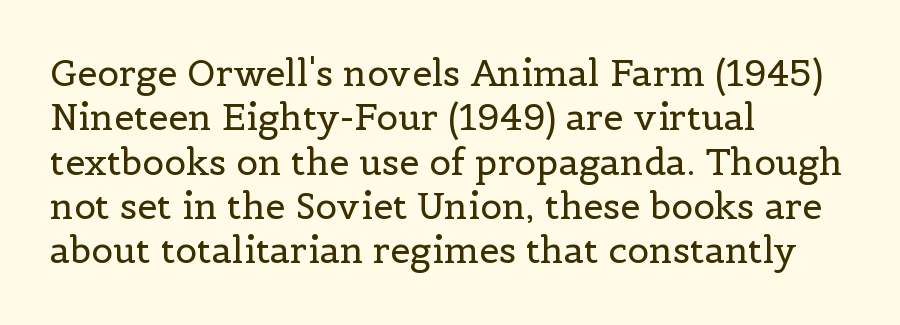
The type sits square on the baseline with zero lean. The rag falls on the right side of this text block. Letters rest on an invisible, unmarked baseline. Little horizontal feet cap the strokes, marking this as serif type. The passage shown is not bold in any degree.
